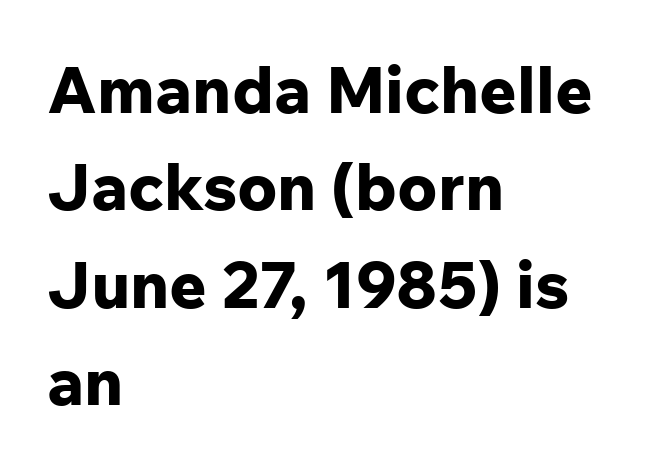
The image shows 65 px bold sans-serif type, upright; set left-aligned, normal line spacing (1.5x), normal letter spacing, not underlined; low stroke contrast and a medium x-height.
